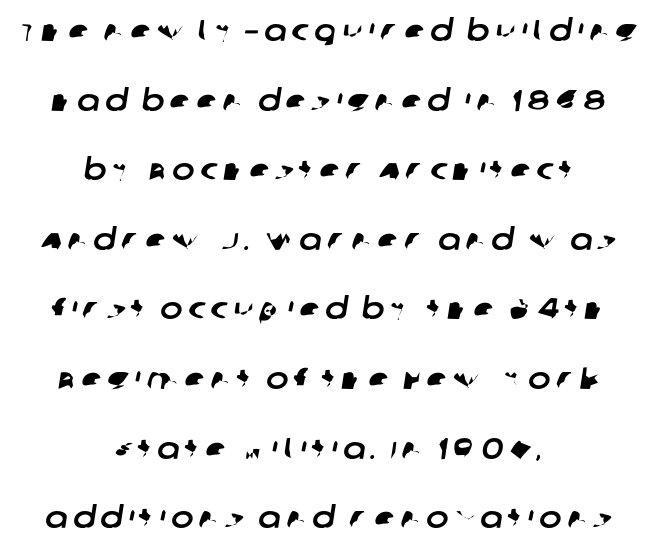
{"serif": "no", "width": "normal", "stroke_contrast": "low", "x_height": "large", "monospaced": "no", "underline": "no", "align": "center", "line_spacing": "loose", "line_spacing_ratio": 2.32, "glyph_px": 30}
